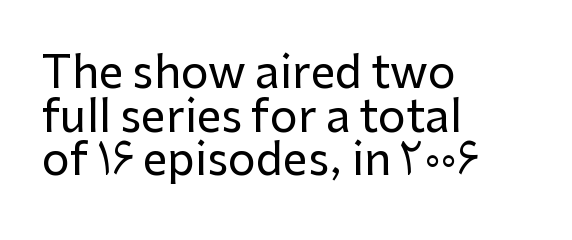
The image shows 44 px sans-serif type, upright; set left-aligned, tight line spacing (0.99x), normal letter spacing, not underlined; low stroke contrast and a medium x-height.
